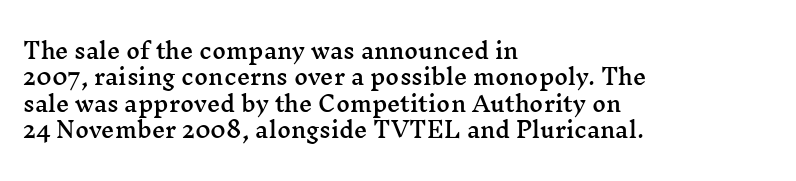
Q: Is the text italic (slanted)? A: No, it is upright.
Q: Is the text underlined? A: No.
Q: How is the paragraph aligned? A: Left-aligned.
Q: Is the spacing between letters normal or unusually wide? A: Normal.
Q: Is the spacing between lines tight, normal or loose? A: Normal.
